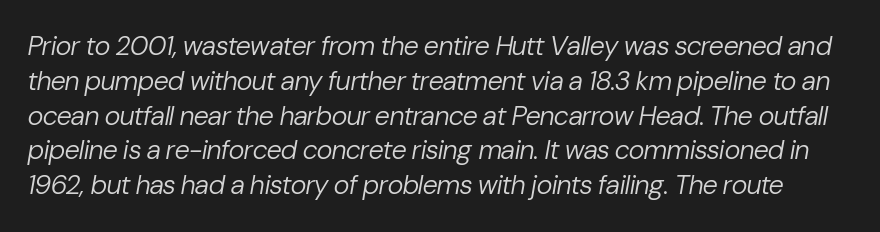
Q: Is the text bold? A: No.
Q: Is the text italic (slanted)? A: Yes, it leans right by about 10 degrees.
Q: Is the text underlined? A: No.
Q: Is the spacing between letters normal or unusually wide? A: Normal.
Q: Is the spacing between lines tight, normal or loose? A: Normal.
